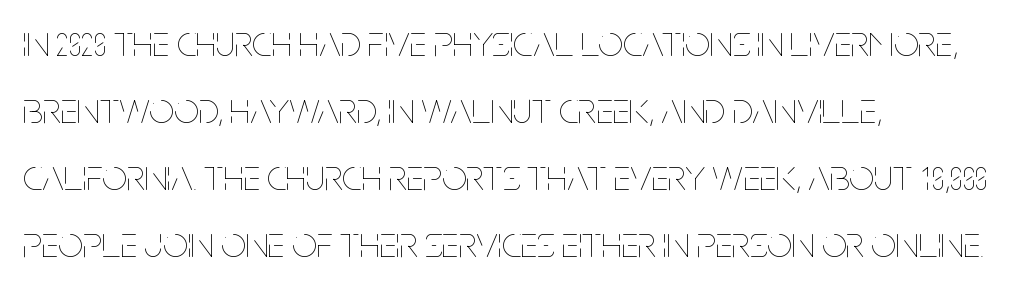
Character widths vary here, with narrow letters taking less room than wide ones. These lines were composed using upright roman letters. Descenders hang freely into open space. This block has exactly the height ordinary leading produces. Notice how the passage keeps a crisp vertical edge on the left only. Stem width sits at or under what a default text font uses.
